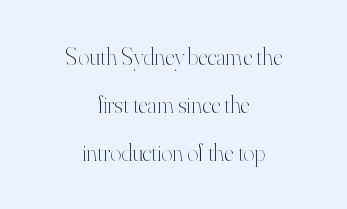
Q: Is the text bold? A: No.
Q: Is the text italic (slanted)? A: No, it is upright.
Q: Is the text underlined? A: No.
Q: How is the paragraph aligned? A: Centered.
Q: Is the spacing between letters normal or unusually wide? A: Normal.
Q: Is the spacing between lines tight, normal or loose? A: Loose.
